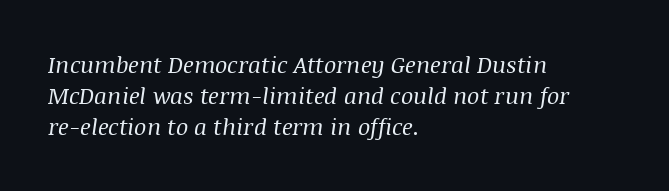
{"italic": "yes", "lean": "right", "slant_degrees": 8, "bold": "no", "underline": "no", "align": "left", "line_spacing": "normal", "line_spacing_ratio": 1.35, "letter_spacing": "normal", "letter_spacing_em": 0.0, "glyph_px": 23}
